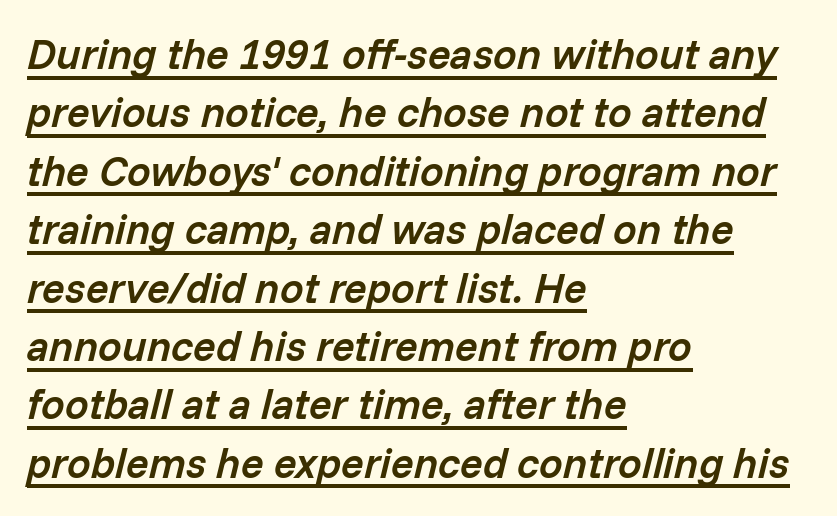
Compared with typical body copy, the letter spacing here is the same. Does the copy run flush right? No — it runs flush left. Weight check: semibold — heavier than regular, not quite bold. The axis of the letterforms is tilted away from vertical. Varying glyph widths throughout — classic text-font behaviour. Regular leading.
